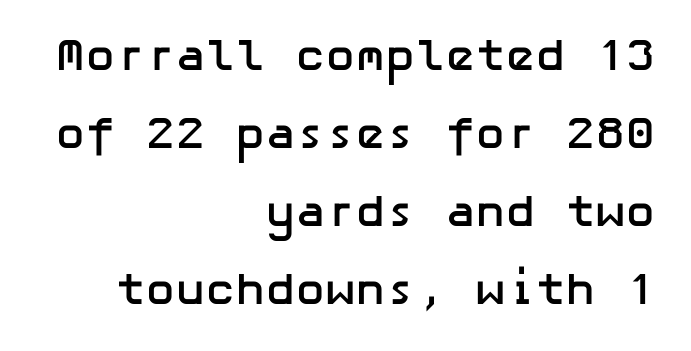
The image shows 45 px semibold sans-serif type, upright; set right-aligned, line spacing 1.73x, normal letter spacing, not underlined; low stroke contrast and a medium x-height.
